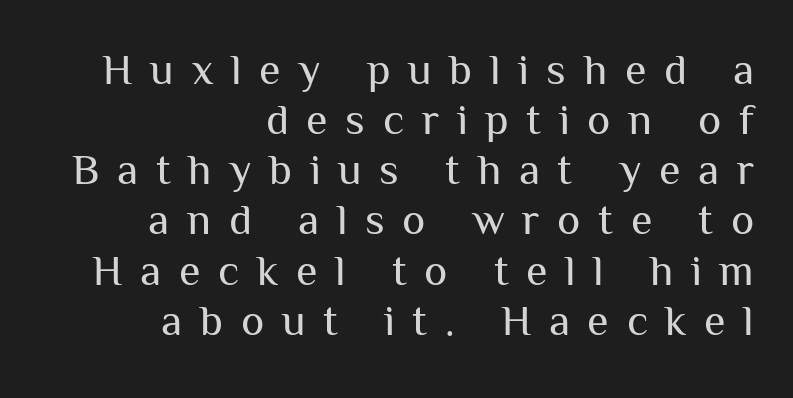
The words here are not underlined. Reading down the column, the eye jumps only a short way to each next line. You could not count columns in this text — the font is proportionally spaced. The type is letterspaced generously, with wide tracking. Posture: upright roman. Letterform terminals end flat and unadorned throughout the passage.
